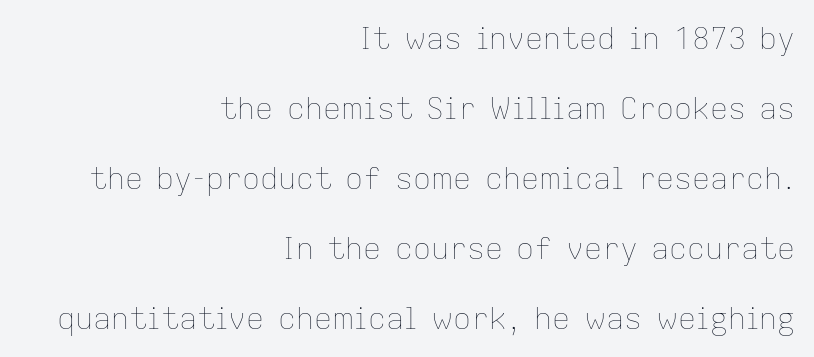
The image shows 30 px thin type, upright; set right-aligned, loose line spacing (2.33x), normal letter spacing, not underlined; low stroke contrast and a medium x-height.
